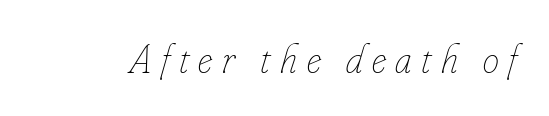
{"italic": "yes", "lean": "right", "slant_degrees": 16, "bold": "no", "weight": "thin", "width": "condensed", "stroke_contrast": "low", "x_height": "small", "monospaced": "no", "underline": "no", "letter_spacing": "wide", "letter_spacing_em": 0.23, "glyph_px": 41}
